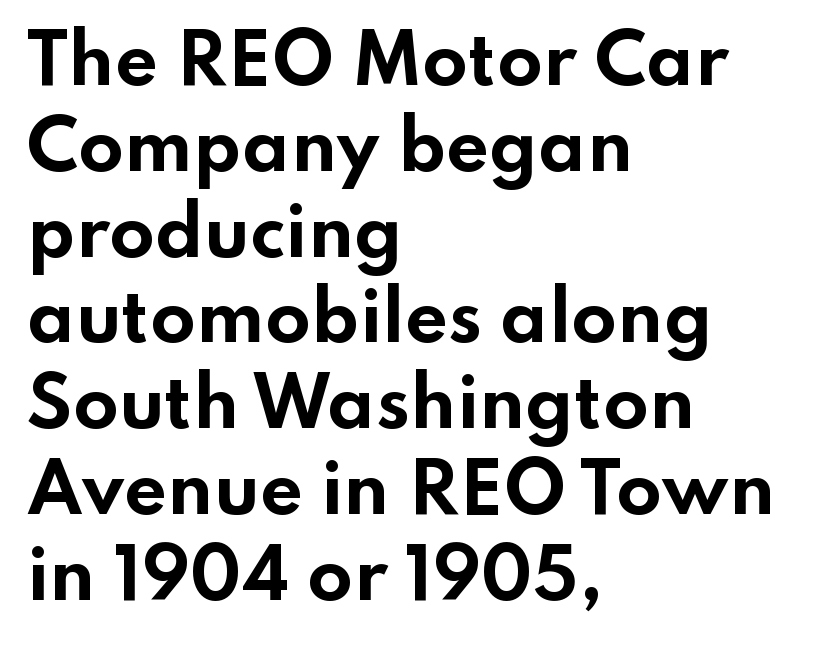
Q: Is the text bold? A: Yes.
Q: Is the text italic (slanted)? A: No, it is upright.
Q: Is the typeface a serif or a sans-serif typeface? A: Sans-serif.
Q: Is the text underlined? A: No.
Q: How is the paragraph aligned? A: Left-aligned.
Q: Is the spacing between letters normal or unusually wide? A: Normal.
Q: Is the spacing between lines tight, normal or loose? A: Normal.
Q: Width (condensed, normal, or wide)? A: Wide.
Q: Stroke contrast? A: Low.
Q: x-height? A: Small.
Q: Monospaced? A: No.
